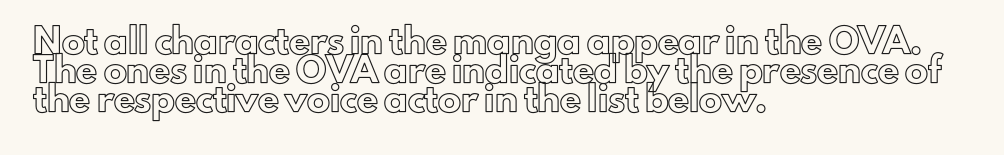
{"italic": "no", "underline": "no", "align": "left", "line_spacing": "normal", "line_spacing_ratio": 1.27, "letter_spacing": "normal", "letter_spacing_em": 0.0, "glyph_px": 23}
